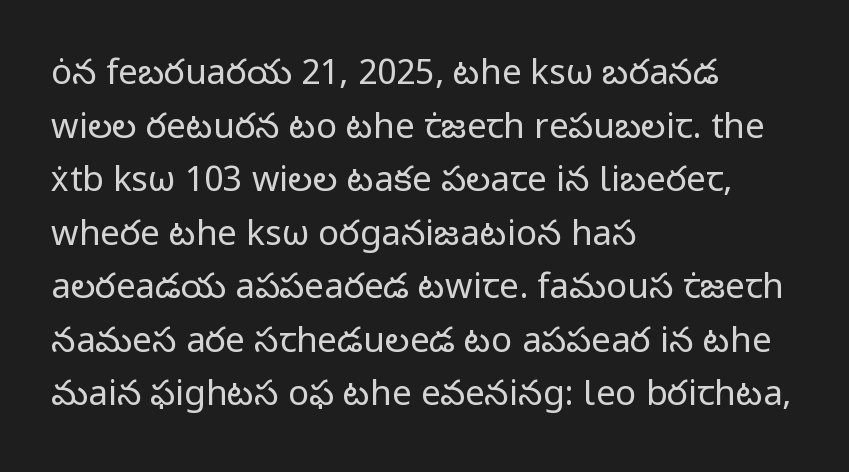
The image shows 35 px regular-weight sans-serif type, upright; set left-aligned, normal line spacing (1.53x), normal letter spacing, not underlined; low stroke contrast and a medium x-height.
